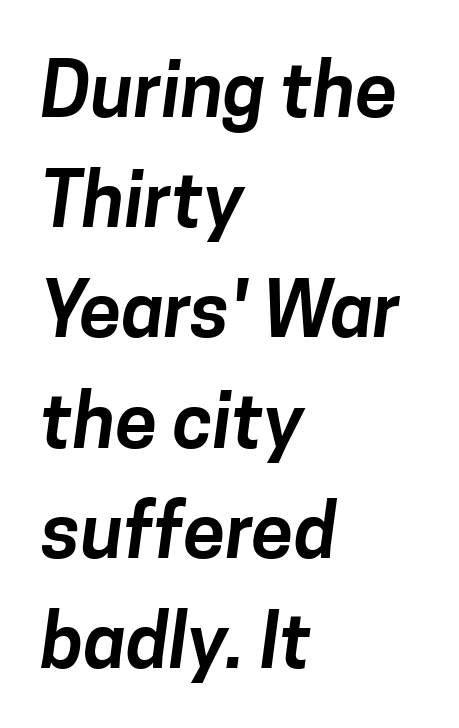
{"serif": "no", "width": "normal", "stroke_contrast": "low", "x_height": "medium", "monospaced": "no", "underline": "no", "align": "left", "line_spacing": "normal", "line_spacing_ratio": 1.45, "letter_spacing": "normal", "letter_spacing_em": 0.0, "glyph_px": 76}
